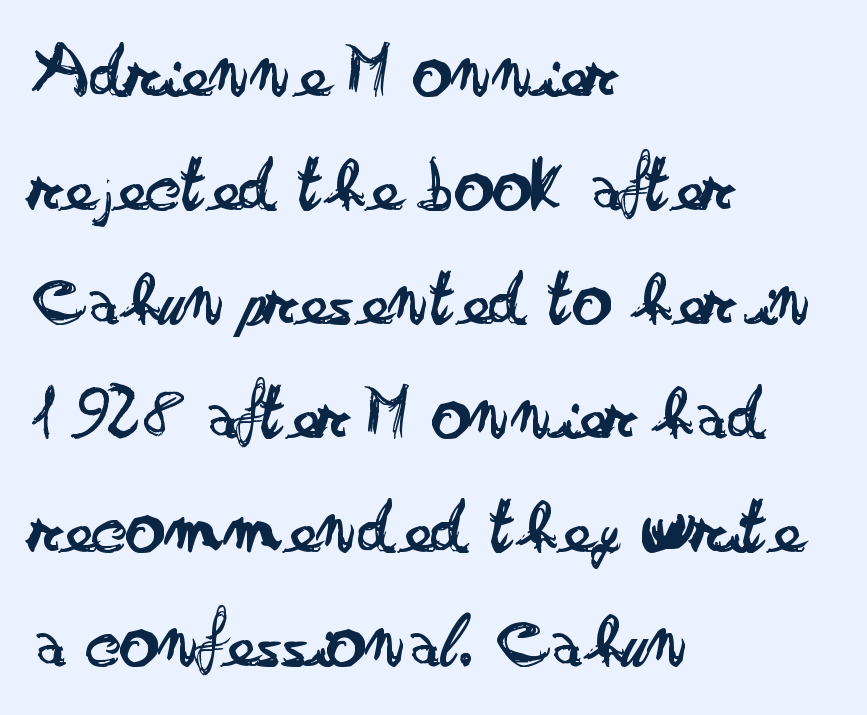
Italic: no, the glyphs are upright roman. Heaviness? Minimal to ordinary, like unemphasized prose. Spacing verdict: proportional, widths tailored to each character. A bare baseline throughout the passage. Honestly, the letter spacing is just normal — you wouldn't notice it. These lines stack with their left ends in a neat column.
